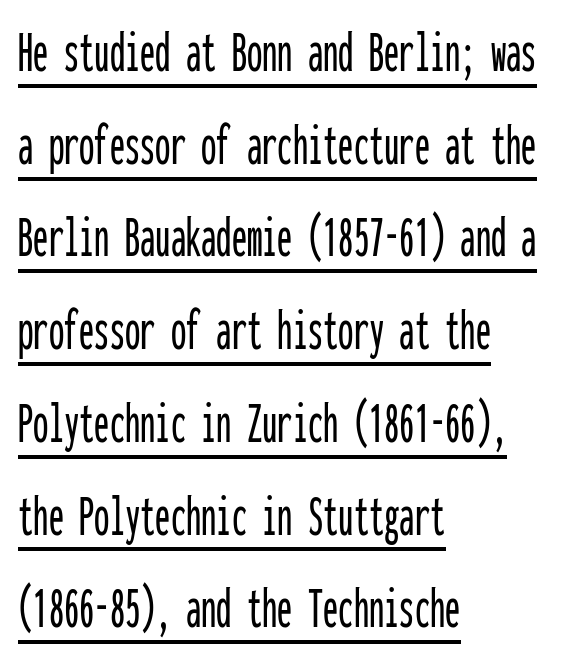
The image shows 61 px condensed sans-serif type, upright, monospaced; set left-aligned, normal line spacing (1.52x), normal letter spacing, underlined; low stroke contrast and a medium x-height.
